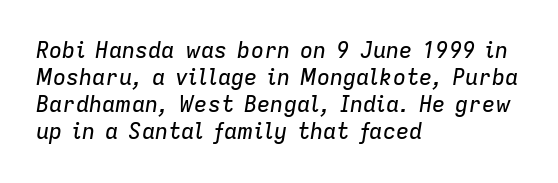
{"italic": "yes", "lean": "right", "slant_degrees": 9, "underline": "no", "align": "left", "line_spacing_ratio": 1.23, "letter_spacing": "normal", "letter_spacing_em": 0.0, "glyph_px": 22}
